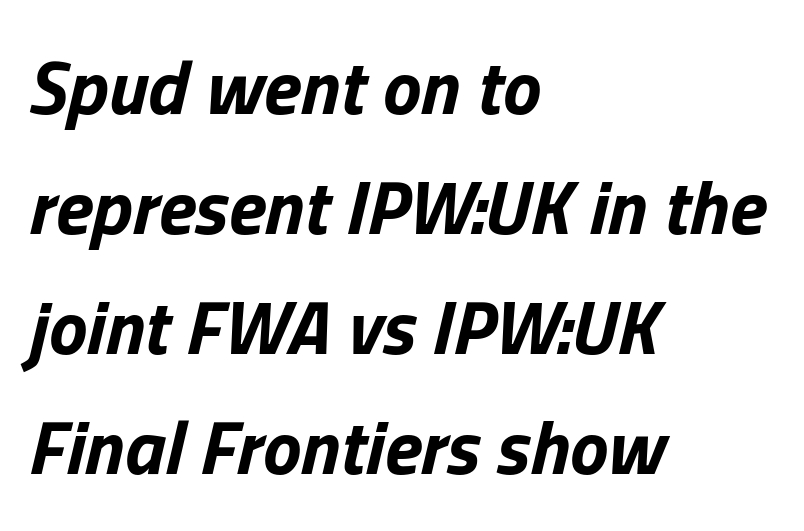
These lines were composed using italics. Rule under the text: the space is simply empty. Line starts are locked; line ends wander. The sample has been set heavy, in full bold.
